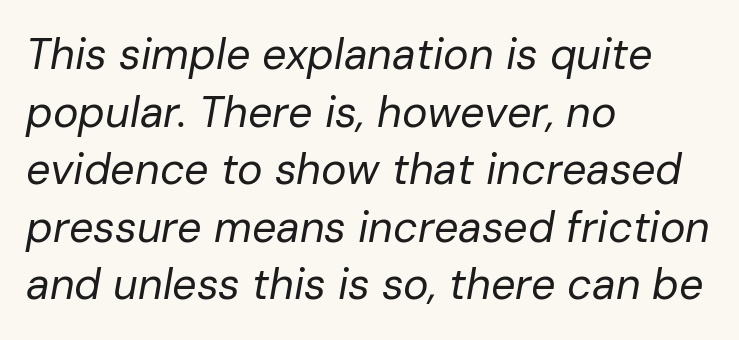
{"italic": "yes", "lean": "right", "slant_degrees": 10, "bold": "no", "weight": "regular", "width": "normal", "stroke_contrast": "low", "x_height": "medium", "monospaced": "no", "underline": "no", "align": "left", "line_spacing": "normal", "line_spacing_ratio": 1.34, "letter_spacing": "normal", "letter_spacing_em": 0.0, "glyph_px": 43}
